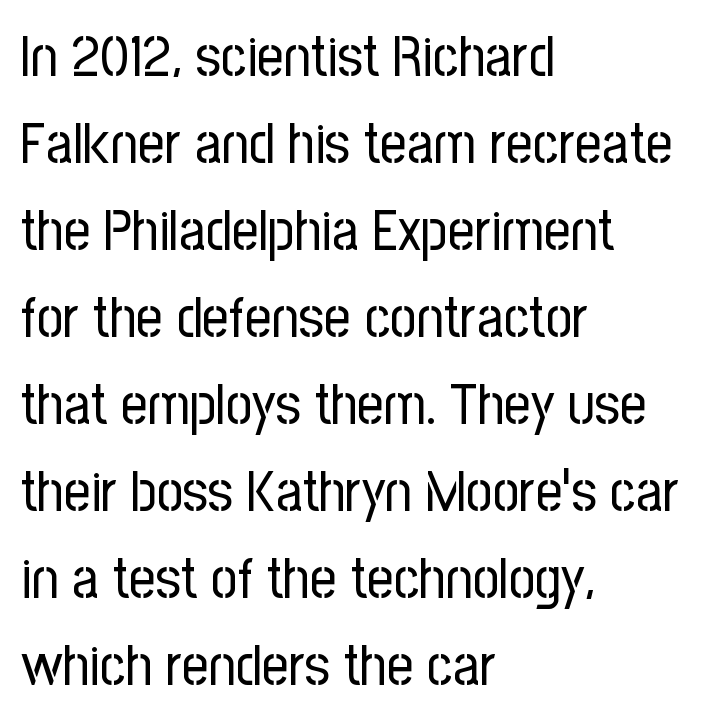
{"serif": "no", "italic": "no", "bold": "no", "weight": "regular", "width": "condensed", "stroke_contrast": "low", "x_height": "medium", "monospaced": "no", "underline": "no", "align": "left", "line_spacing": "normal", "line_spacing_ratio": 1.5, "letter_spacing": "normal", "letter_spacing_em": 0.0, "glyph_px": 58}
